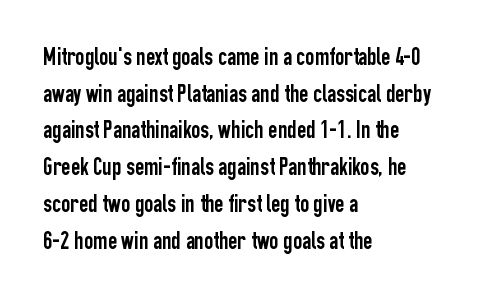
The letters stand straight up with perfectly vertical stems. The tracking reads as untouched default to a designer's eye. Vertical spacing — default. All the whitespace from short lines collects on the right. Bare-footed words on every line.
